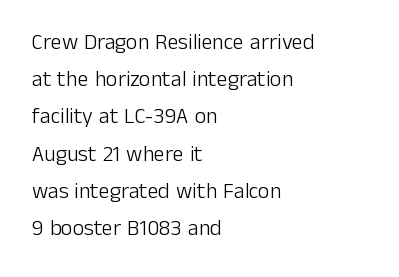
{"italic": "no", "bold": "no", "underline": "no", "align": "left", "line_spacing": "normal", "line_spacing_ratio": 1.69, "letter_spacing": "normal", "letter_spacing_em": 0.0, "glyph_px": 22}
